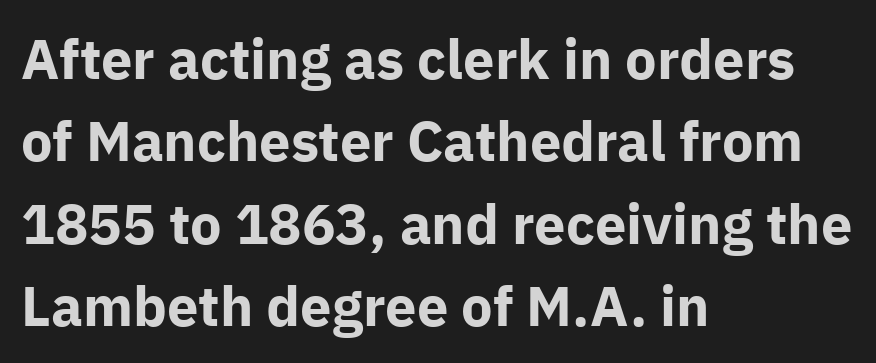
Q: Is the text bold? A: Yes.
Q: Is the text italic (slanted)? A: No, it is upright.
Q: Is the typeface a serif or a sans-serif typeface? A: Sans-serif.
Q: Is the text underlined? A: No.
Q: How is the paragraph aligned? A: Left-aligned.
Q: Is the spacing between letters normal or unusually wide? A: Normal.
Q: Is the spacing between lines tight, normal or loose? A: Normal.
Q: Width (condensed, normal, or wide)? A: Normal.
Q: Stroke contrast? A: Low.
Q: x-height? A: Medium.
Q: Monospaced? A: No.
